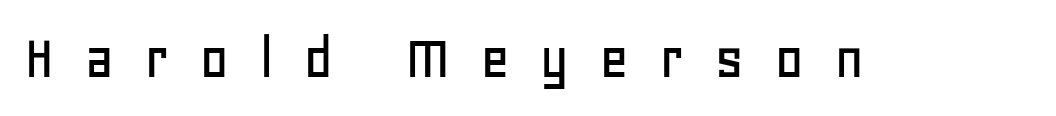
Every stem runs plumb, perpendicular to the baseline. The face used here is proportionally spaced, like ordinary book or web type. Check the space under the baseline: it is left empty. You could only call the tracking loose — the letters float apart. Letterform terminals end flat and unadorned throughout the passage.
